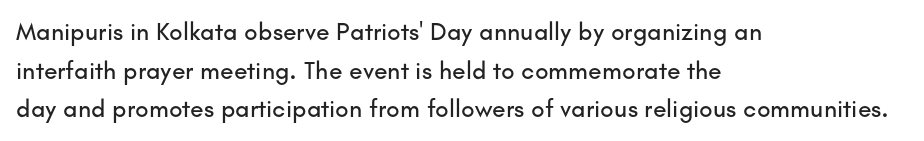
{"italic": "no", "underline": "no", "align": "left", "line_spacing": "normal", "line_spacing_ratio": 1.55, "letter_spacing": "normal", "letter_spacing_em": 0.0, "glyph_px": 25}
